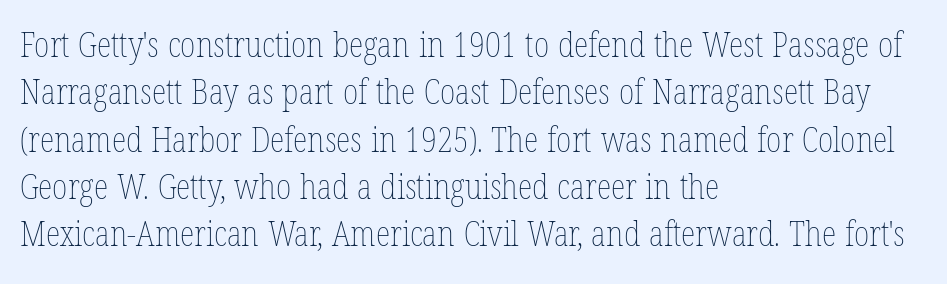
This sample uses plain, unmodified letter spacing. The rendering anchors every line to the left-hand side. The passage shown is not bold in any degree. Note the varied advance widths — an 'i' is clearly narrower than an 'm'.
